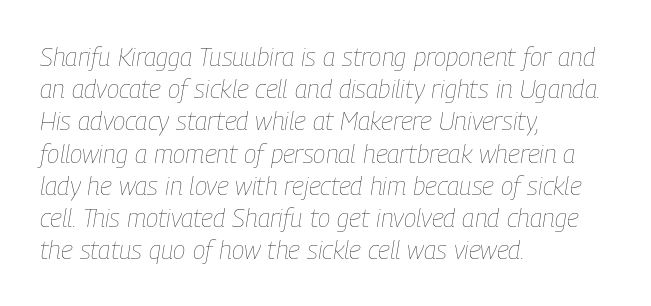
You can tell it's italic because the verticals aren't actually vertical. This is not heavy type; no bold has been used. Words appear dense and cohesive because spacing is normal. Layout note: lines flush left.
